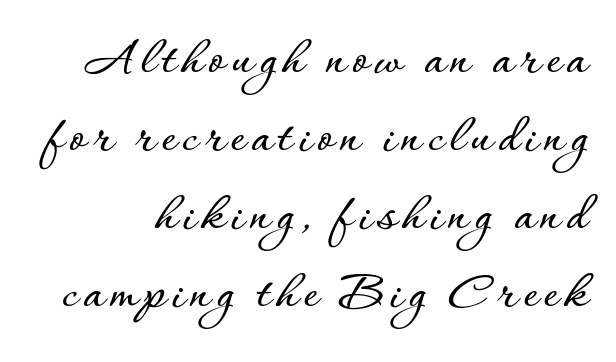
{"width": "normal", "stroke_contrast": "low", "x_height": "small", "monospaced": "no", "underline": "no", "line_spacing": "normal", "line_spacing_ratio": 1.42, "glyph_px": 55}
